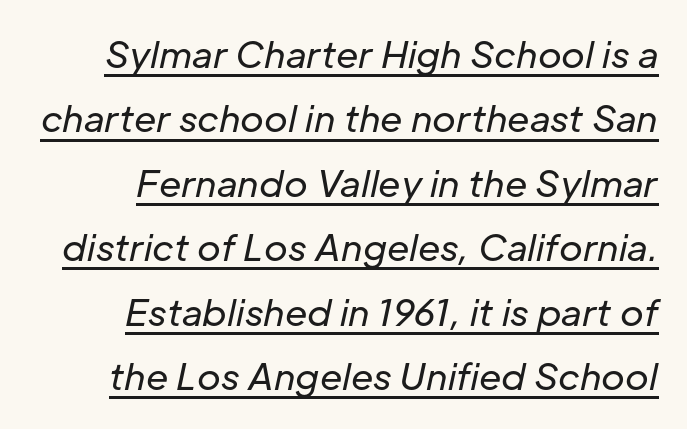
Glance below the letters and you will spot a drawn line. The axis of the letterforms is tilted away from vertical. Think standard paragraph weight, or any step lighter than that. Which margin do the lines hug? The right one — the left edge is uneven.
